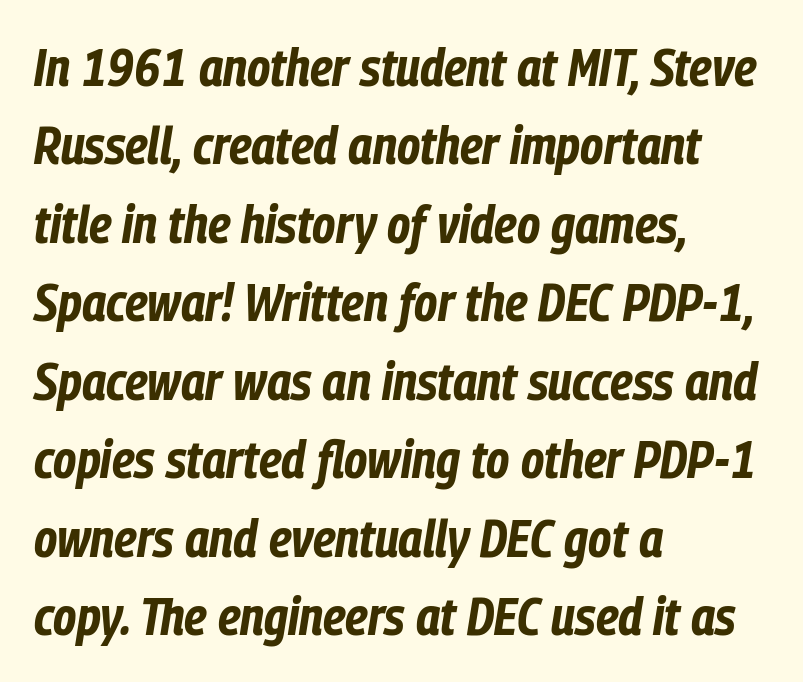
Posture: slanted. Pretty heavy lettering here — definitely bold. Rows of type keep a routine distance in the vertical direction. Looks like regular typesetting: each glyph gets only the width it needs. Descenders are the only things crossing below the line. In CSS terms this would be text-align: left.
